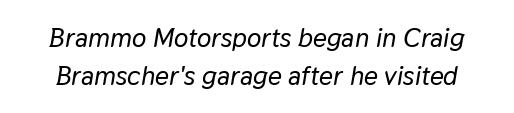
The image shows 27 px text type, italic (leaning right); set normal line spacing (1.41x), normal letter spacing, not underlined.
